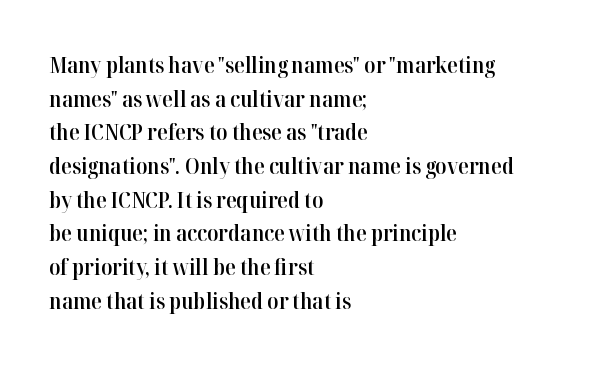
{"italic": "no", "bold": "semi", "underline": "no", "align": "left", "line_spacing": "normal", "line_spacing_ratio": 1.53, "letter_spacing": "normal", "letter_spacing_em": 0.0, "glyph_px": 22}
